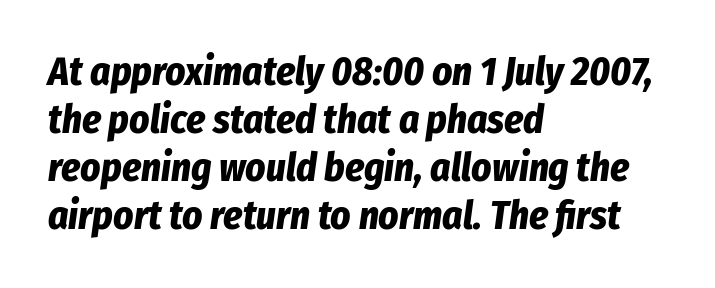
Q: Is the text bold? A: Yes.
Q: Is the text italic (slanted)? A: Yes, it leans right by about 8 degrees.
Q: Is the text underlined? A: No.
Q: How is the paragraph aligned? A: Left-aligned.
Q: Is the spacing between letters normal or unusually wide? A: Normal.
Q: Width (condensed, normal, or wide)? A: Condensed.
Q: Stroke contrast? A: Low.
Q: x-height? A: Medium.
Q: Monospaced? A: No.
